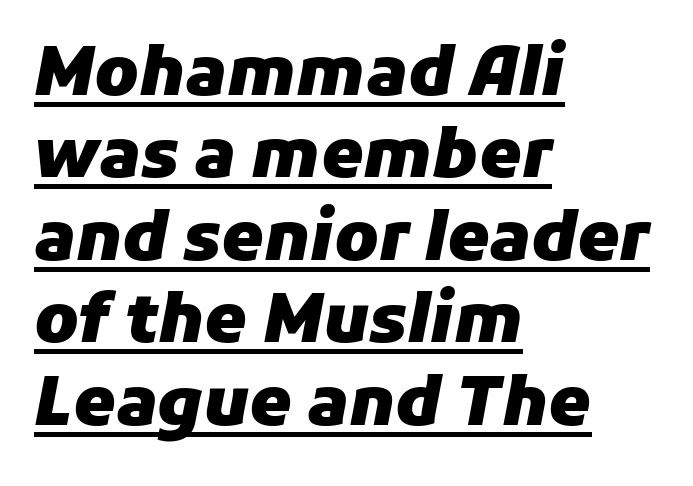
The words here are underlined. No extra tracking has been applied to these lines. The typesetter chose a ragged-right arrangement here. How heavy is the stroke? Heavy — this is a bold. The rendering applies a slant to the glyphs. The letters advance in unequal steps, a hallmark of proportional type.
